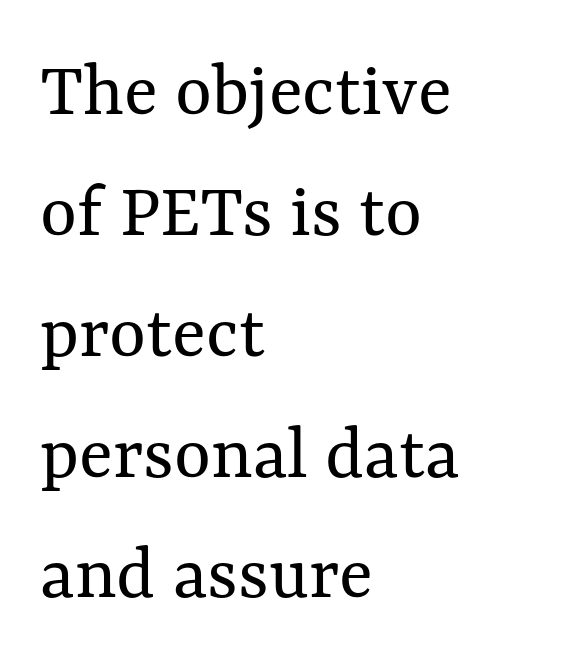
Looks like regular typesetting: each glyph gets only the width it needs. The font sits on the lighter half of the weight spectrum, regular included. What's the leading like? Ordinary, nothing unusual. Glyph-to-glyph distance matches everyday printed text.
